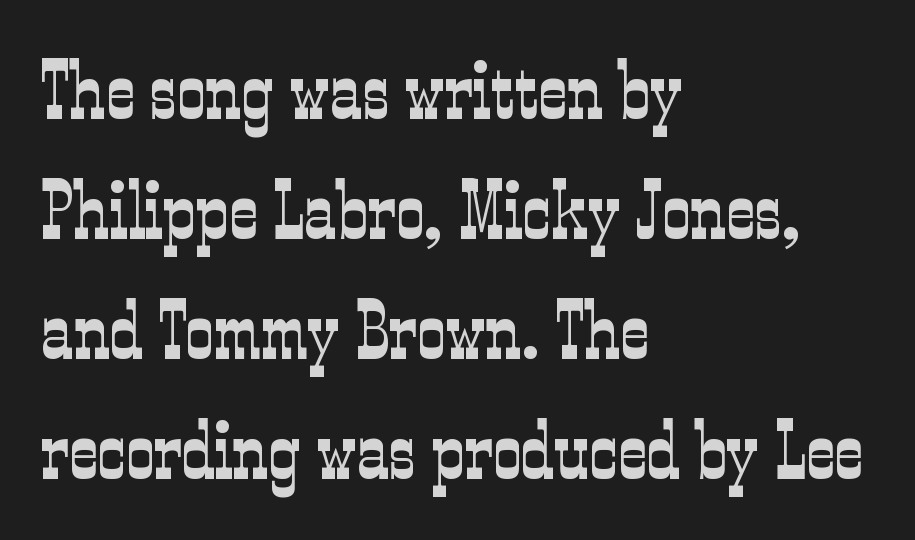
{"serif": "yes", "italic": "no", "bold": "no", "weight": "light", "width": "condensed", "stroke_contrast": "low", "x_height": "medium", "monospaced": "no", "underline": "no", "align": "left", "line_spacing": "normal", "line_spacing_ratio": 1.5, "letter_spacing": "normal", "letter_spacing_em": 0.0, "glyph_px": 80}
